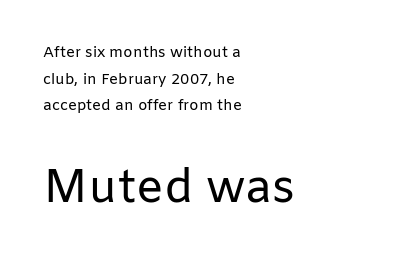
The image shows 46 px regular-weight sans-serif type, upright; set left-aligned, line spacing 1.77x, normal letter spacing, not underlined; the second (bottom) block is 3.07x larger; low stroke contrast and a medium x-height.
